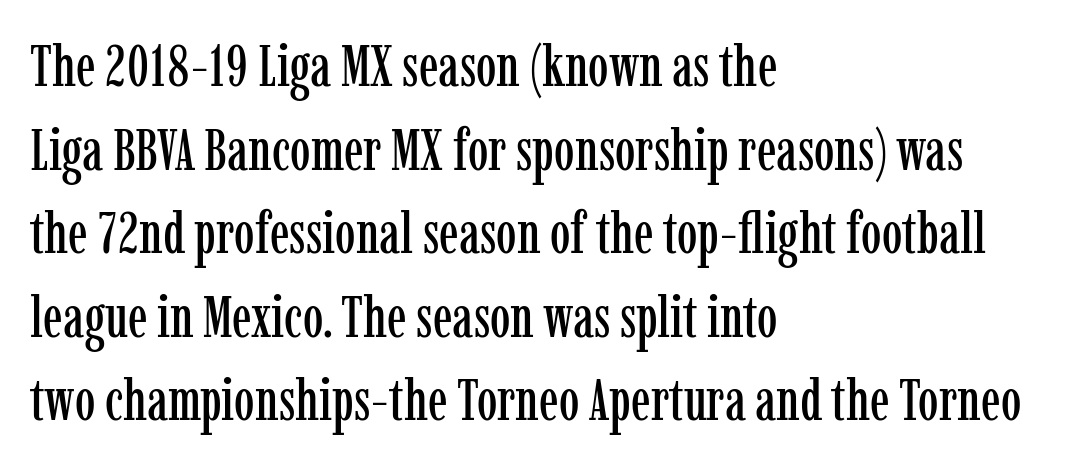
The area under the type is left untouched. The rendering anchors every line to the left-hand side. This is roman type, the default non-slanted kind. Quick note: interline space is typical. Proportional: the letters do not fall into vertical columns.
